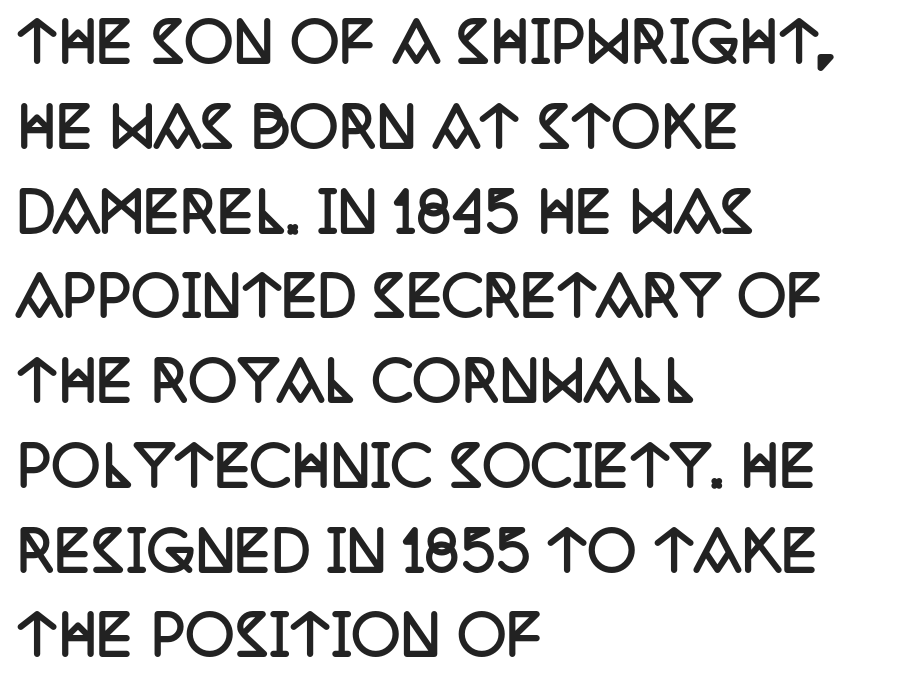
{"serif": "yes", "italic": "no", "bold": "yes", "weight": "semibold", "width": "condensed", "stroke_contrast": "low", "x_height": "large", "monospaced": "no", "underline": "no", "align": "left", "line_spacing": "normal", "line_spacing_ratio": 1.57, "letter_spacing": "normal", "letter_spacing_em": 0.0, "glyph_px": 54}
